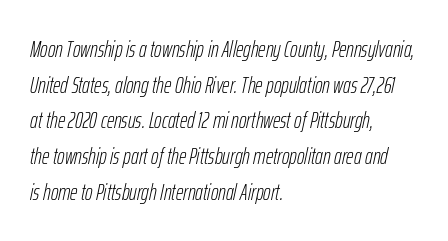
It's the slanting kind of type. Glyph-to-glyph distance matches everyday printed text. Weight: not bold — regular or lighter. Layout note: lines flush left.
